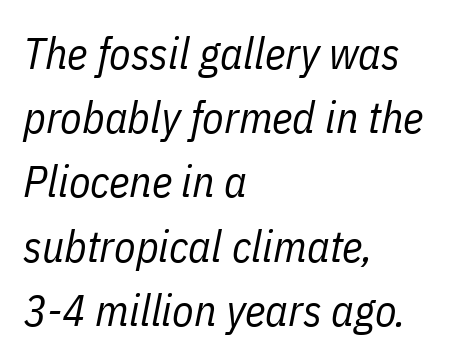
{"italic": "yes", "lean": "right", "slant_degrees": 11, "bold": "no", "weight": "regular", "width": "condensed", "stroke_contrast": "low", "x_height": "medium", "monospaced": "no", "underline": "no", "align": "left", "line_spacing": "normal", "line_spacing_ratio": 1.46, "letter_spacing": "normal", "letter_spacing_em": 0.0, "glyph_px": 44}
